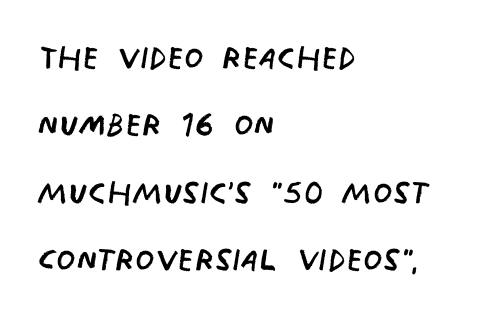
{"serif": "no", "bold": "no", "weight": "regular", "width": "condensed", "stroke_contrast": "low", "x_height": "large", "monospaced": "no", "underline": "no", "align": "left", "line_spacing": "normal", "line_spacing_ratio": 1.53, "letter_spacing": "normal", "letter_spacing_em": 0.0, "glyph_px": 44}
